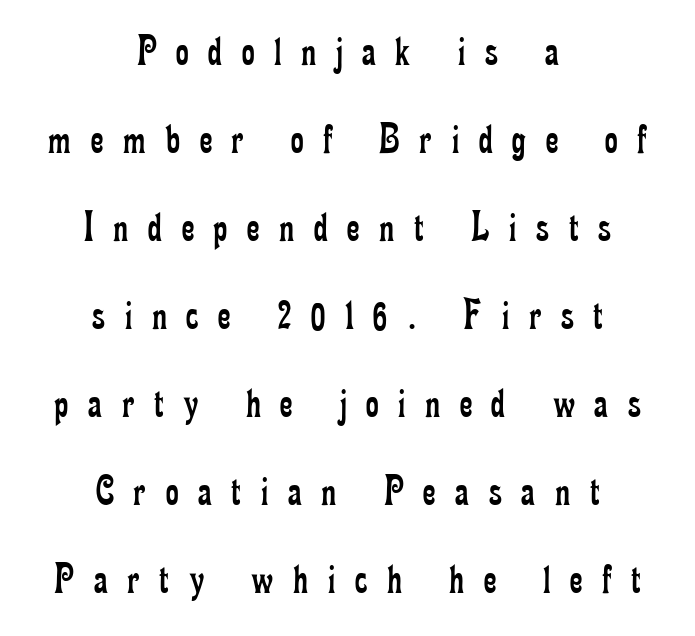
The rendering positions every line midway between the sides. Whoever set this chose breathing room over compactness in the vertical rhythm. On a weight scale, this lands at 450 or below. Designer's note — italics off, roman on. I'd call this a serif setting — the letters wear small feet. The foot of each line stays bare and open.
